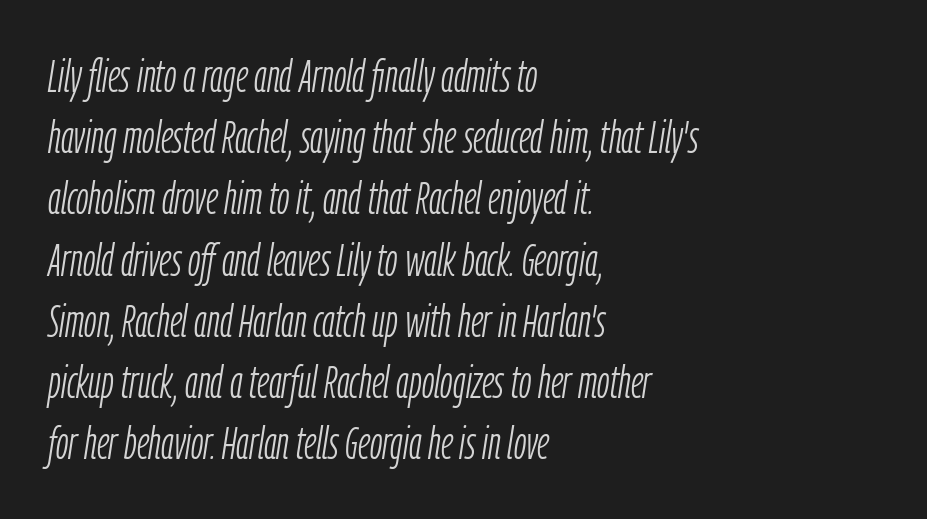
The image shows 45 px light, condensed type, italic (leaning right); set left-aligned, normal line spacing (1.36x), normal letter spacing, not underlined; low stroke contrast and a medium x-height.
